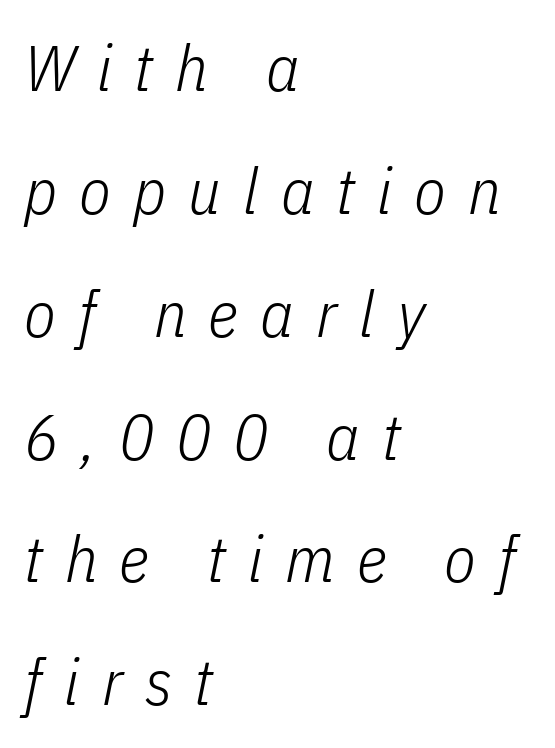
Q: Is the text bold? A: No.
Q: Is the text italic (slanted)? A: Yes, it leans right by about 11 degrees.
Q: Is the text underlined? A: No.
Q: How is the paragraph aligned? A: Left-aligned.
Q: Is the spacing between letters normal or unusually wide? A: Unusually wide.
Q: Width (condensed, normal, or wide)? A: Condensed.
Q: Stroke contrast? A: Low.
Q: x-height? A: Medium.
Q: Monospaced? A: No.
